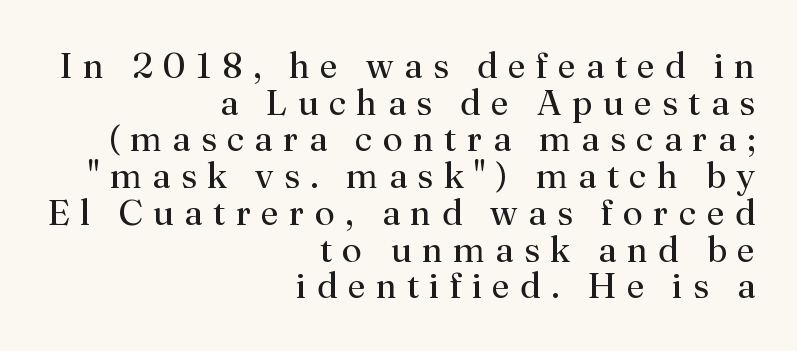
Regarding leading, the lines here are crowded together. The rendering anchors every line to the right-hand side. The letters advance in unequal steps, a hallmark of proportional type. Compared with typical body copy, the letter spacing here is much looser.
